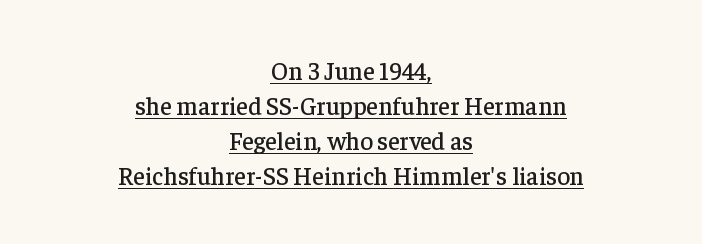
{"italic": "no", "underline": "yes", "align": "center", "line_spacing": "normal", "line_spacing_ratio": 1.4, "letter_spacing": "normal", "letter_spacing_em": 0.0, "glyph_px": 25}
